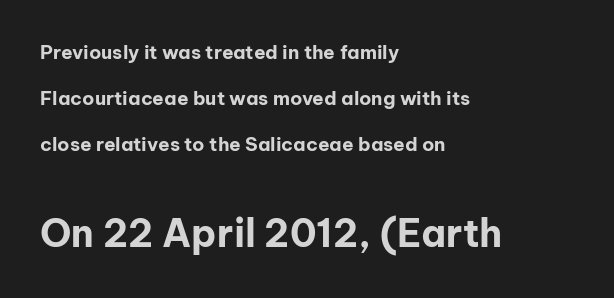
Q: Is the text bold? A: Yes.
Q: Is the text italic (slanted)? A: No, it is upright.
Q: Is the typeface a serif or a sans-serif typeface? A: Sans-serif.
Q: Is the text underlined? A: No.
Q: How is the paragraph aligned? A: Left-aligned.
Q: Is the spacing between letters normal or unusually wide? A: Normal.
Q: Is the spacing between lines tight, normal or loose? A: Loose.
Q: Which block of text is set in a larger size, the first (top) or the second (bottom)? A: The second (bottom) one.
Q: Width (condensed, normal, or wide)? A: Normal.
Q: Stroke contrast? A: Low.
Q: x-height? A: Medium.
Q: Monospaced? A: No.
